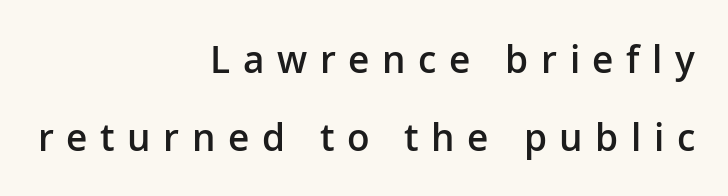
The lettering holds an erect, upright posture throughout. Short note: letters widely spaced. Quick note: interline space is abundant. Each letter keeps its own natural width here, so spacing adapts to shape. Typeset ragged left — the right edge is the straight one. Check under the words: just untouched page.
